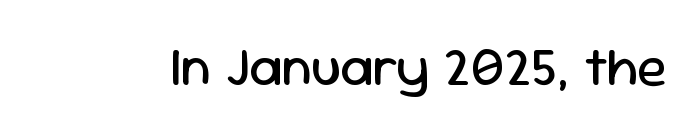
Q: Is the text bold? A: No.
Q: Is the text italic (slanted)? A: No, it is upright.
Q: Is the typeface a serif or a sans-serif typeface? A: Sans-serif.
Q: Is the text underlined? A: No.
Q: Is the spacing between letters normal or unusually wide? A: Normal.
Q: Width (condensed, normal, or wide)? A: Normal.
Q: Stroke contrast? A: Low.
Q: x-height? A: Medium.
Q: Monospaced? A: No.
